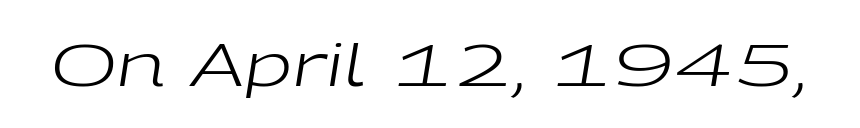
{"italic": "yes", "lean": "right", "slant_degrees": 9, "bold": "no", "weight": "regular", "width": "wide", "stroke_contrast": "low", "x_height": "medium", "monospaced": "no", "underline": "no", "letter_spacing": "normal", "letter_spacing_em": 0.0, "glyph_px": 59}
